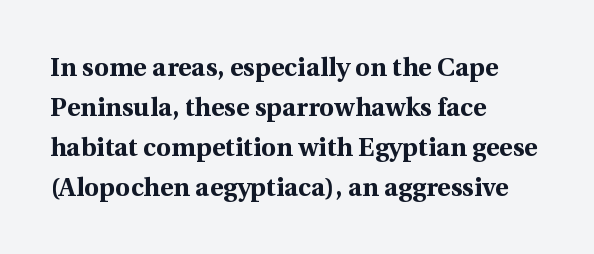
Q: Is the text bold? A: Yes.
Q: Is the text italic (slanted)? A: No, it is upright.
Q: Is the text underlined? A: No.
Q: How is the paragraph aligned? A: Left-aligned.
Q: Is the spacing between letters normal or unusually wide? A: Normal.
Q: Is the spacing between lines tight, normal or loose? A: Normal.
